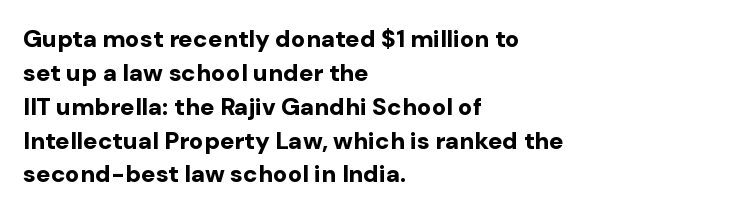
Check under the words: just untouched page. The lettering stays uniformly vertical, giving the passage a roman look. Does the weight exceed regular? Yes, all the way to bold. Leading: standard.
